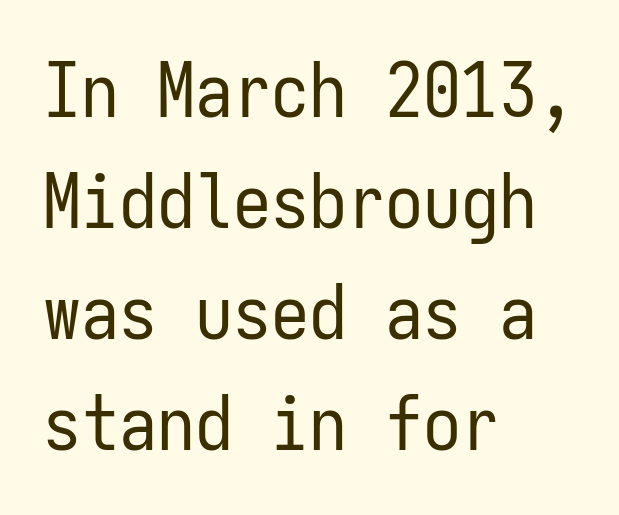
Q: Is the text bold? A: No.
Q: Is the text italic (slanted)? A: No, it is upright.
Q: Is the typeface a serif or a sans-serif typeface? A: Sans-serif.
Q: Is the text underlined? A: No.
Q: How is the paragraph aligned? A: Left-aligned.
Q: Is the spacing between letters normal or unusually wide? A: Normal.
Q: Is the spacing between lines tight, normal or loose? A: Normal.
Q: Width (condensed, normal, or wide)? A: Condensed.
Q: Stroke contrast? A: Low.
Q: x-height? A: Medium.
Q: Monospaced? A: Yes.
